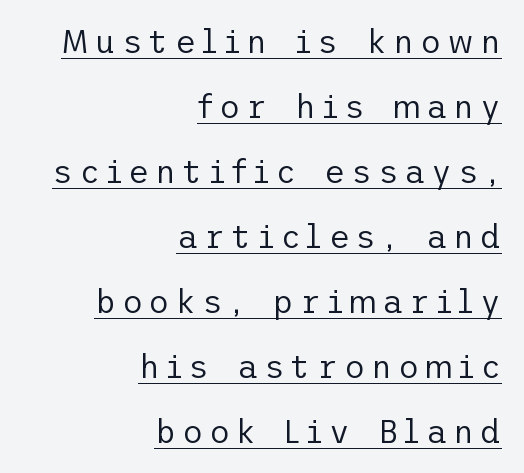
Q: Is the text bold? A: No.
Q: Is the text italic (slanted)? A: No, it is upright.
Q: Is the typeface a serif or a sans-serif typeface? A: Sans-serif.
Q: Is the text underlined? A: Yes.
Q: How is the paragraph aligned? A: Right-aligned.
Q: Is the spacing between lines tight, normal or loose? A: Loose.
Q: Width (condensed, normal, or wide)? A: Normal.
Q: Stroke contrast? A: Low.
Q: x-height? A: Medium.
